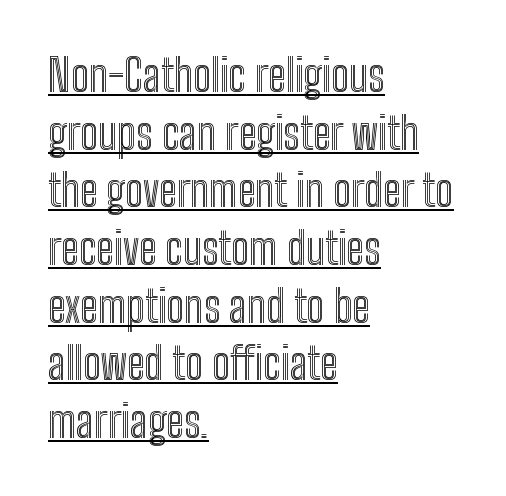
{"italic": "no", "width": "condensed", "x_height": "medium", "monospaced": "no", "underline": "yes", "align": "left", "line_spacing": "normal", "line_spacing_ratio": 1.31, "letter_spacing": "normal", "letter_spacing_em": 0.0, "glyph_px": 44}
